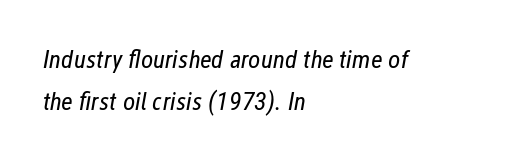
{"italic": "yes", "lean": "right", "slant_degrees": 12, "bold": "no", "underline": "no", "align": "left", "line_spacing": "normal", "line_spacing_ratio": 1.6, "letter_spacing": "normal", "letter_spacing_em": 0.0, "glyph_px": 26}
